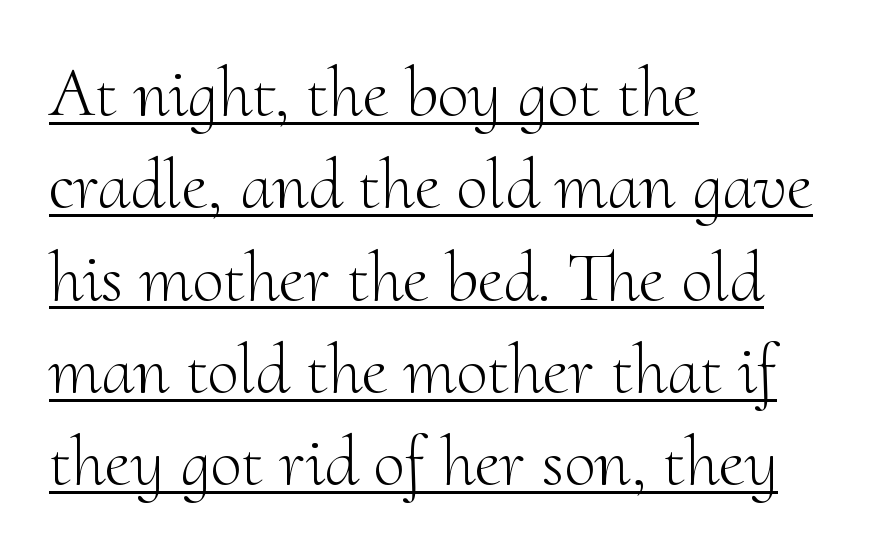
{"serif": "yes", "italic": "no", "bold": "no", "weight": "light", "width": "normal", "stroke_contrast": "medium", "x_height": "small", "monospaced": "no", "underline": "yes", "align": "left", "line_spacing": "normal", "line_spacing_ratio": 1.3, "letter_spacing": "normal", "letter_spacing_em": 0.0, "glyph_px": 71}
